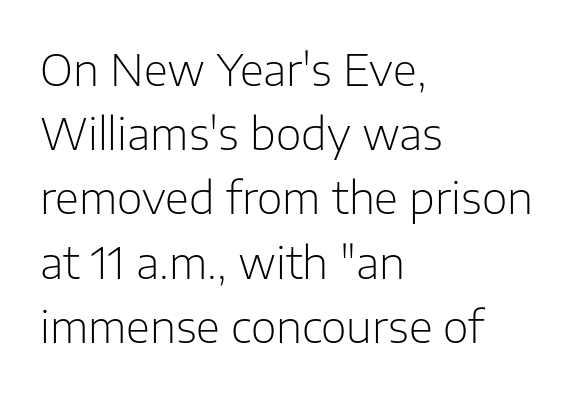
The image shows 44 px light sans-serif type, upright; set left-aligned, normal line spacing (1.46x), normal letter spacing, not underlined; low stroke contrast and a medium x-height.
